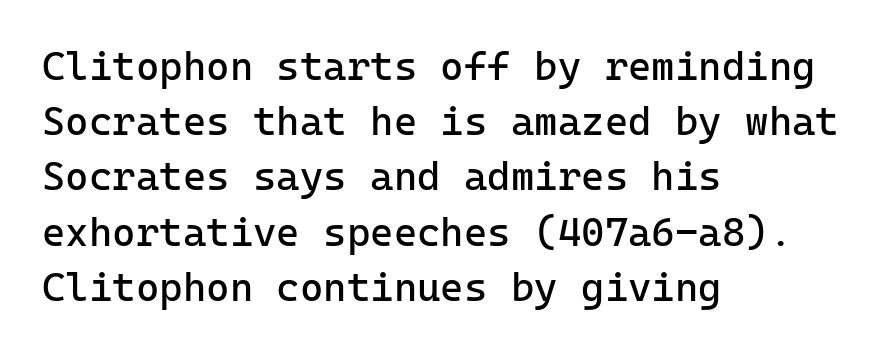
The image shows 40 px regular-weight sans-serif type, upright; set left-aligned, normal line spacing (1.38x), normal letter spacing, not underlined; low stroke contrast and a medium x-height.
